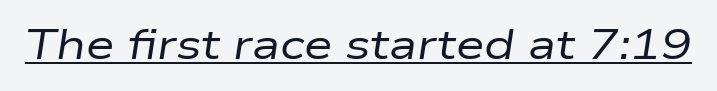
Each letter keeps its own natural width here, so spacing adapts to shape. The letters are slanted; this is an italic face. The face looks like a standard text weight, possibly lighter. In terms of letterspacing, this is plain default setting. Is there an underline? Yes — a line sits under the letters.
